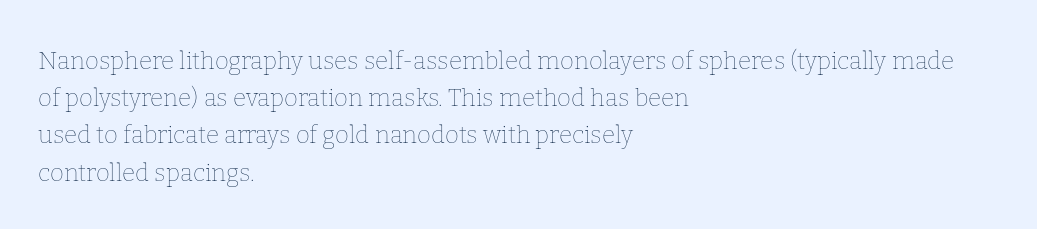
Q: Is the text bold? A: No.
Q: Is the text italic (slanted)? A: No, it is upright.
Q: Is the text underlined? A: No.
Q: How is the paragraph aligned? A: Left-aligned.
Q: Is the spacing between letters normal or unusually wide? A: Normal.
Q: Is the spacing between lines tight, normal or loose? A: Normal.
